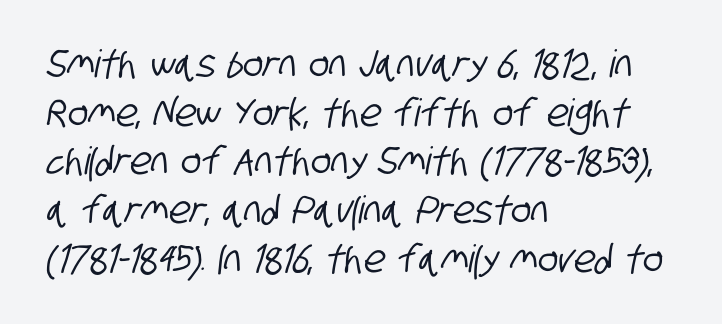
Q: Is the typeface a serif or a sans-serif typeface? A: Sans-serif.
Q: Is the text underlined? A: No.
Q: How is the paragraph aligned? A: Left-aligned.
Q: Is the spacing between letters normal or unusually wide? A: Normal.
Q: Is the spacing between lines tight, normal or loose? A: Normal.
Q: Width (condensed, normal, or wide)? A: Condensed.
Q: Stroke contrast? A: Low.
Q: x-height? A: Large.
Q: Monospaced? A: No.
